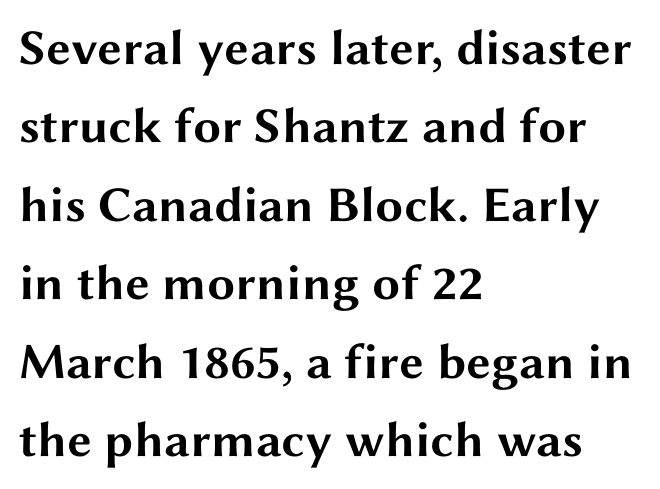
The image shows 50 px bold, wide sans-serif type, upright; set left-aligned, normal line spacing (1.57x), normal letter spacing, not underlined; medium stroke contrast and a medium x-height.
